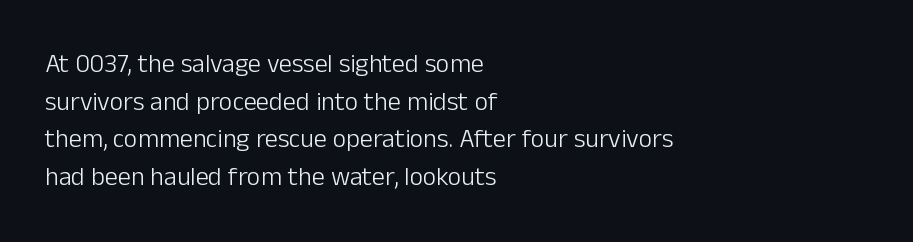
The image shows 26 px text type, upright; set left-aligned, normal line spacing (1.45x), normal letter spacing, not underlined.
